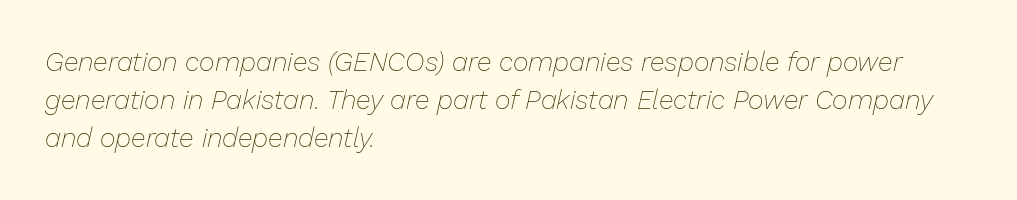
Does the lettering tilt? It does — this is italic. The characters are drawn with everyday or finer stroke widths. Descenders hang freely into open space. Glyph-to-glyph distance matches everyday printed text.
